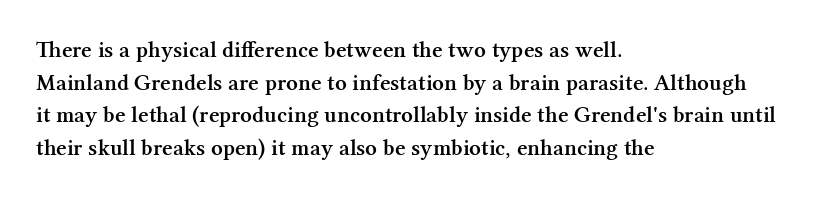
{"italic": "no", "bold": "semi", "underline": "no", "align": "left", "line_spacing": "normal", "line_spacing_ratio": 1.42, "letter_spacing": "normal", "letter_spacing_em": 0.0, "glyph_px": 23}
